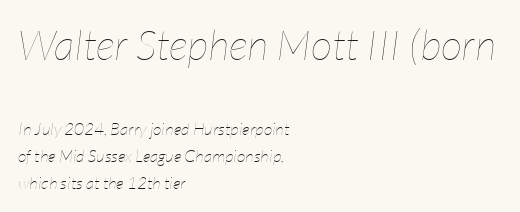
The image shows 42 px thin, condensed type, italic (leaning right); set left-aligned, normal line spacing (1.59x), normal letter spacing, not underlined; the first (top) block is 2.47x larger; low stroke contrast and a medium x-height.
